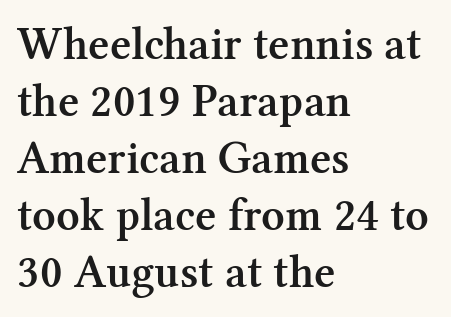
The image shows 46 px semibold serif type, upright; set left-aligned, line spacing 1.24x, normal letter spacing, not underlined; medium stroke contrast and a medium x-height.
